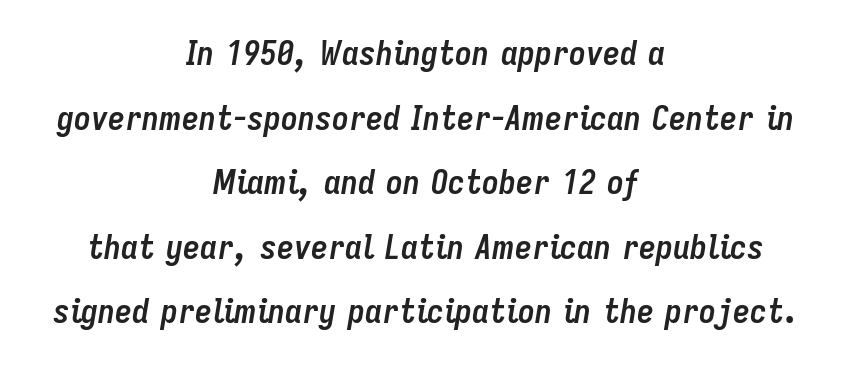
Neither beginnings nor endings align; midpoints do. Here the designer chose a conventional face with non-uniform glyph widths. You could call the tracking neutral — neither tight nor loose. This sample trades compactness for vertical openness between lines. An italicized treatment has been applied to the whole sample. Thick stems and heavy bowls — unmistakably bold.
